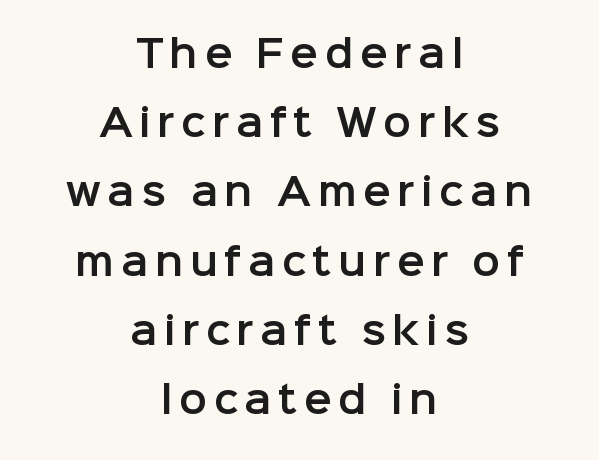
Q: Is the text italic (slanted)? A: No, it is upright.
Q: Is the typeface a serif or a sans-serif typeface? A: Sans-serif.
Q: Is the text underlined? A: No.
Q: How is the paragraph aligned? A: Centered.
Q: Width (condensed, normal, or wide)? A: Normal.
Q: Stroke contrast? A: Low.
Q: x-height? A: Medium.
Q: Monospaced? A: No.
